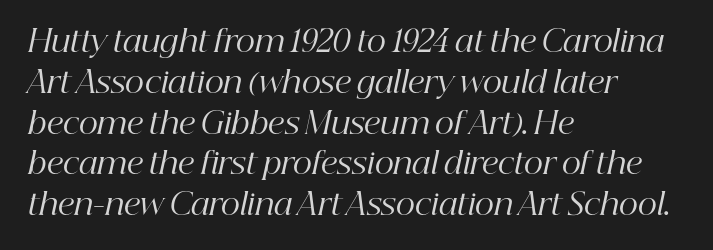
The image shows 30 px regular-weight serif type, italic (leaning right); set left-aligned, normal line spacing (1.36x), normal letter spacing, not underlined; high stroke contrast and a medium x-height.
